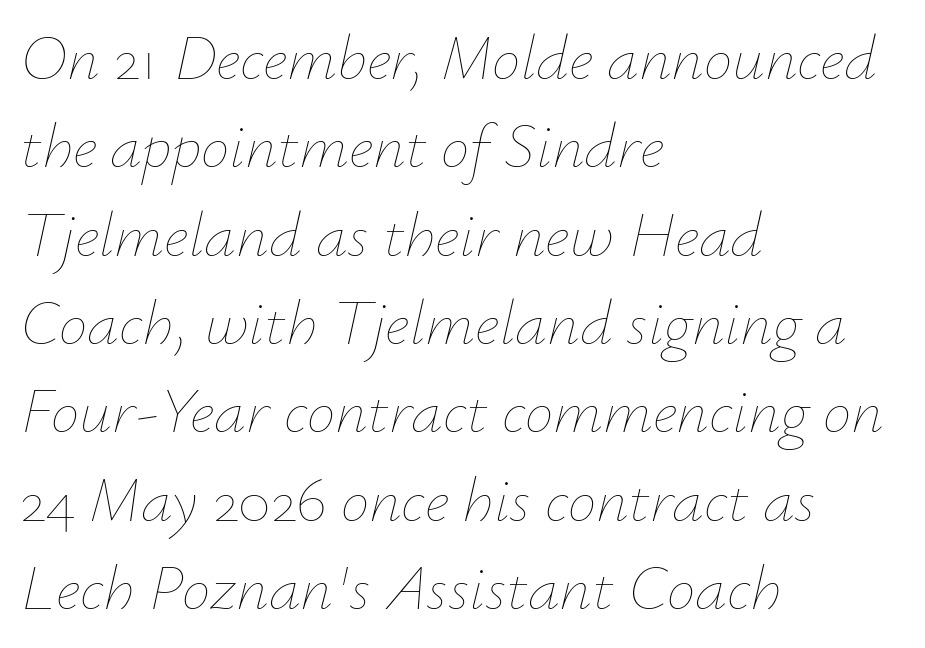
{"italic": "yes", "lean": "right", "slant_degrees": 12, "bold": "no", "weight": "thin", "width": "normal", "stroke_contrast": "low", "x_height": "small", "monospaced": "no", "underline": "no", "align": "left", "line_spacing": "normal", "line_spacing_ratio": 1.38, "letter_spacing": "normal", "letter_spacing_em": 0.0, "glyph_px": 64}
